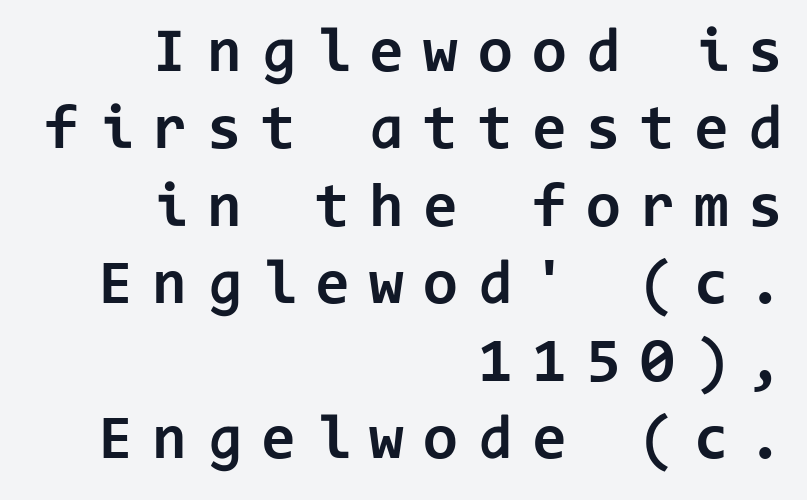
Q: Is the text bold? A: Yes.
Q: Is the text italic (slanted)? A: No, it is upright.
Q: Is the typeface a serif or a sans-serif typeface? A: Sans-serif.
Q: Is the text underlined? A: No.
Q: How is the paragraph aligned? A: Right-aligned.
Q: Is the spacing between letters normal or unusually wide? A: Unusually wide.
Q: Width (condensed, normal, or wide)? A: Normal.
Q: Stroke contrast? A: Low.
Q: x-height? A: Medium.
Q: Monospaced? A: Yes.
